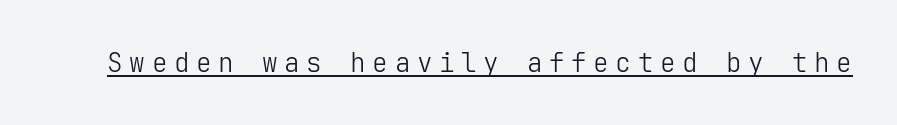
The cut favours lightness, reaching ordinary text weight at its darkest. Each word looks stretched out because of the extra space between its letters. Does a line run under the words? Yes, clearly. Do the letters lean? They stand straight.
